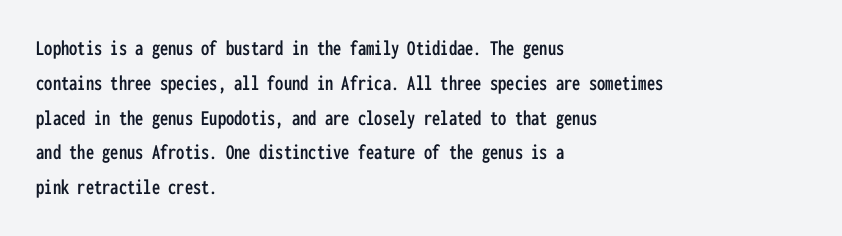
The image shows 22 px text type, upright; set left-aligned, normal line spacing (1.58x), normal letter spacing, not underlined.
